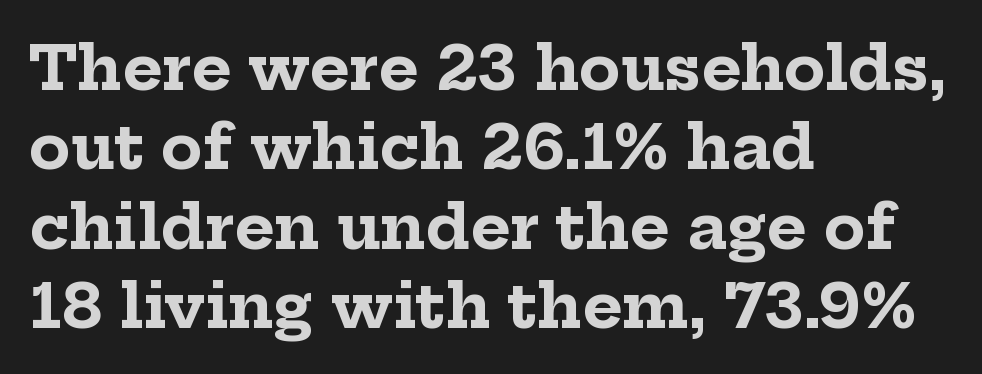
The image shows 61 px bold serif type, upright; set left-aligned, normal line spacing (1.3x), normal letter spacing, not underlined; low stroke contrast and a medium x-height.
